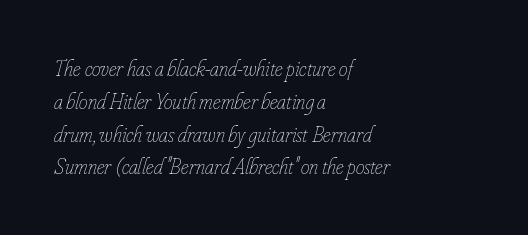
Q: Is the text bold? A: No.
Q: Is the text italic (slanted)? A: Yes, it leans right by about 16 degrees.
Q: Is the text underlined? A: No.
Q: How is the paragraph aligned? A: Left-aligned.
Q: Is the spacing between letters normal or unusually wide? A: Normal.
Q: Is the spacing between lines tight, normal or loose? A: Normal.
